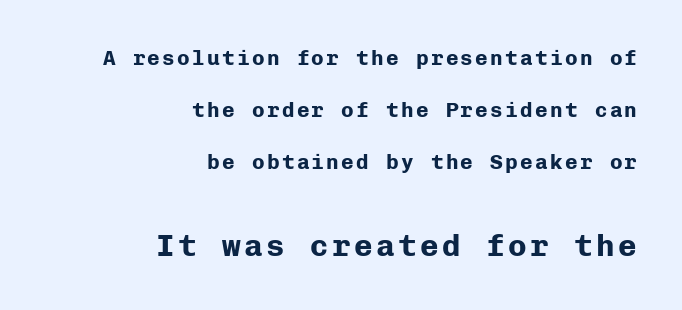
Rendered with straight, roman letterforms. This rendering features lettering with no underline. Summary of weight: heavy, a full bold. Leftover space on each line is placed entirely before the opening word. The lower block of text is set noticeably larger than the block above it. Nope, no serifs anywhere on these letters.
